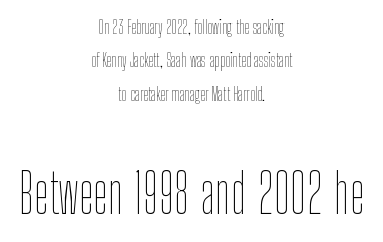
{"italic": "no", "bold": "no", "weight": "thin", "width": "condensed", "stroke_contrast": "low", "x_height": "medium", "monospaced": "no", "underline": "no", "align": "center", "line_spacing_ratio": 1.86, "letter_spacing": "normal", "letter_spacing_em": 0.0, "larger_block": "second", "size_ratio": 3.0, "glyph_px": 54}
